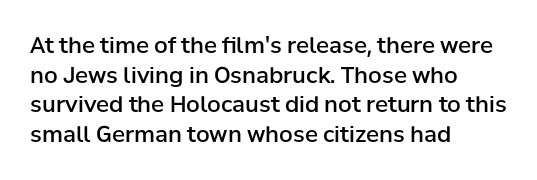
The image shows 22 px text type, upright; set left-aligned, normal line spacing (1.35x), normal letter spacing, not underlined.
